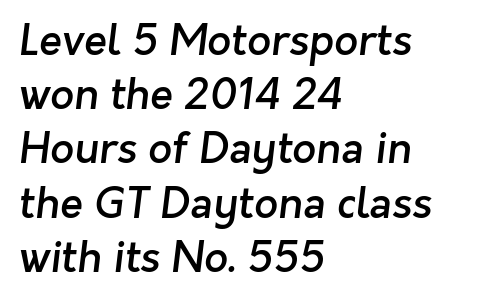
Observe the absence of serifs on each vertical stroke in this sample. The string is rendered with underlining switched off. The paragraph has a hard left edge and a soft right edge. Firm but not heavy-handed strokes: this text is semibold.
